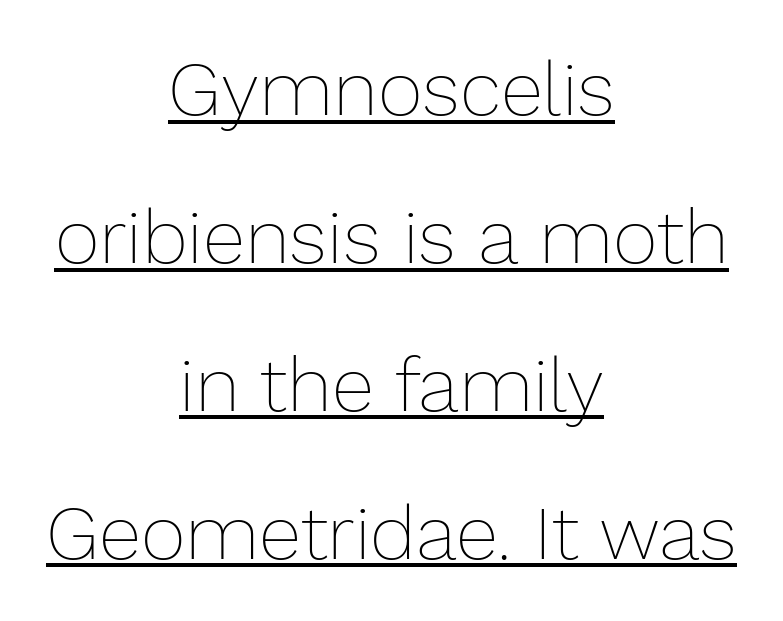
The image shows 77 px thin type, upright; set centered, loose line spacing (1.92x), normal letter spacing, underlined; low stroke contrast and a medium x-height.
